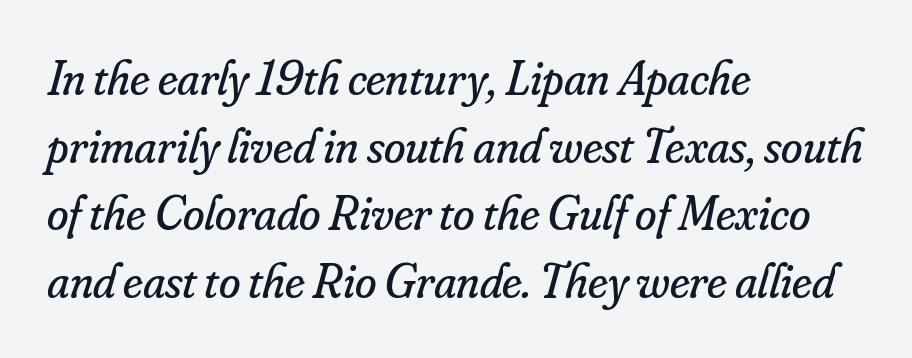
{"serif": "yes", "italic": "yes", "lean": "right", "slant_degrees": 16, "bold": "no", "weight": "regular", "width": "normal", "stroke_contrast": "low", "x_height": "small", "monospaced": "no", "underline": "no", "align": "left", "line_spacing": "normal", "line_spacing_ratio": 1.38, "letter_spacing": "normal", "letter_spacing_em": 0.0, "glyph_px": 49}
